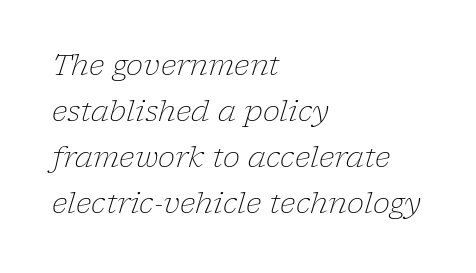
The image shows 29 px light serif type, italic (leaning right); set left-aligned, normal line spacing (1.59x), normal letter spacing, not underlined; low stroke contrast and a medium x-height.
